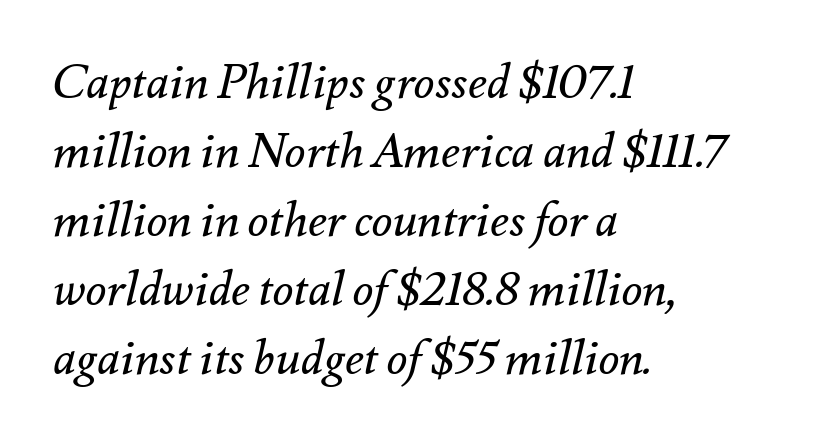
The rendering applies a slant to the glyphs. The ragged edge is on the right, which tells us the setting is flush left. This rendering features lettering with no underline. Heaviness? Minimal to ordinary, like unemphasized prose. Reading down the column, the eye jumps a familiar distance to each next line. Here the designer chose a conventional face with non-uniform glyph widths.
